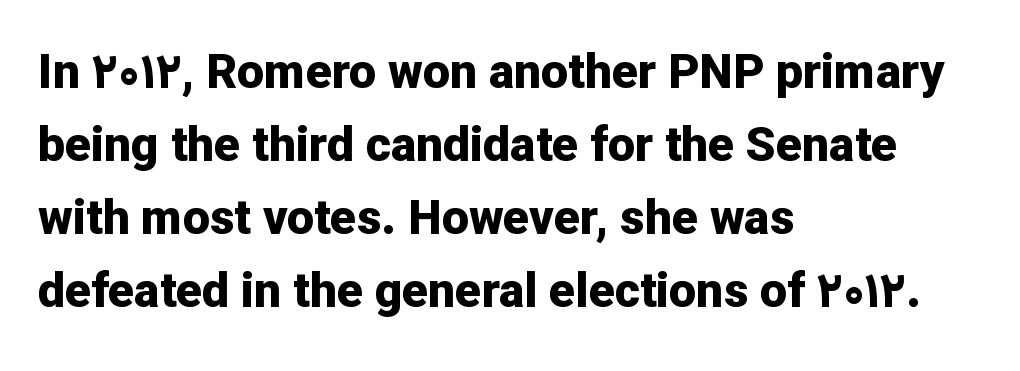
Think of a printed novel: that variable character pitch is what you see here. Rule under the text: the space is simply empty. The type is set solid horizontally, with unmodified tracking. Notice how thick the strokes are: this is what a full bold looks like.
